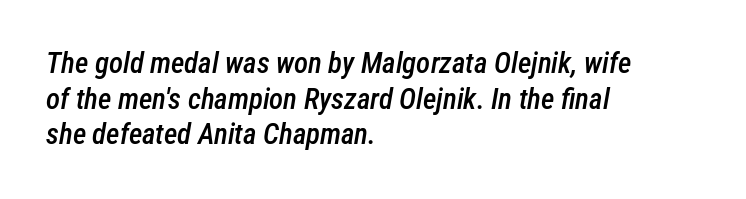
{"italic": "yes", "lean": "right", "slant_degrees": 12, "bold": "semi", "weight": "semibold", "width": "condensed", "stroke_contrast": "low", "x_height": "medium", "monospaced": "no", "underline": "no", "align": "left", "line_spacing_ratio": 1.23, "letter_spacing": "normal", "letter_spacing_em": 0.0, "glyph_px": 29}
